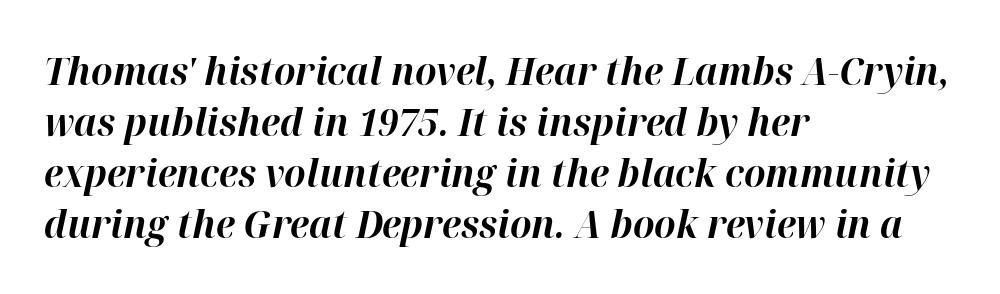
The image shows 38 px bold type, italic (leaning right); set left-aligned, normal line spacing (1.34x), normal letter spacing, not underlined; high stroke contrast and a medium x-height.
